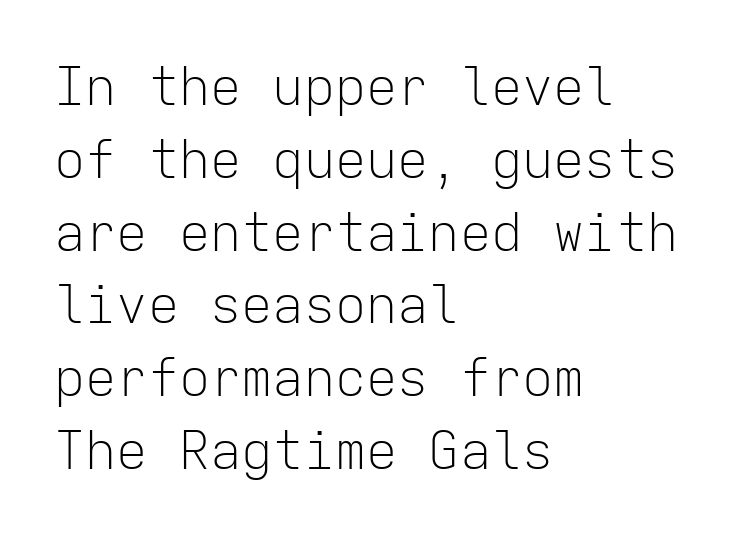
{"serif": "no", "italic": "no", "bold": "no", "weight": "light", "width": "normal", "stroke_contrast": "low", "x_height": "medium", "monospaced": "yes", "underline": "no", "align": "left", "line_spacing": "normal", "line_spacing_ratio": 1.4, "letter_spacing": "normal", "letter_spacing_em": 0.0, "glyph_px": 52}
